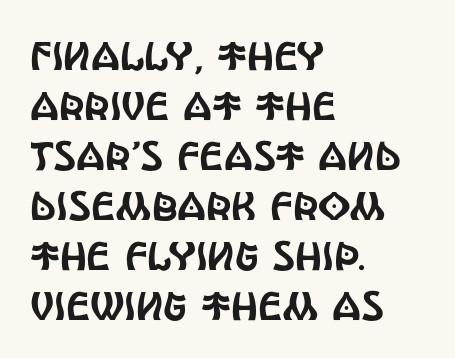
{"serif": "no", "italic": "no", "width": "condensed", "x_height": "large", "monospaced": "no", "underline": "no", "align": "left", "line_spacing": "normal", "line_spacing_ratio": 1.25, "letter_spacing": "normal", "letter_spacing_em": 0.0, "glyph_px": 40}
